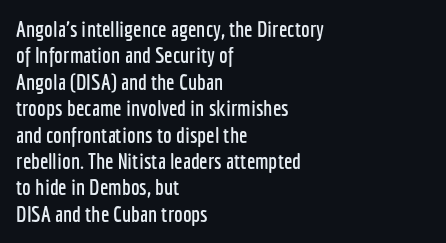
The image shows 22 px text type, upright; set left-aligned, line spacing 1.2x, normal letter spacing, not underlined.
